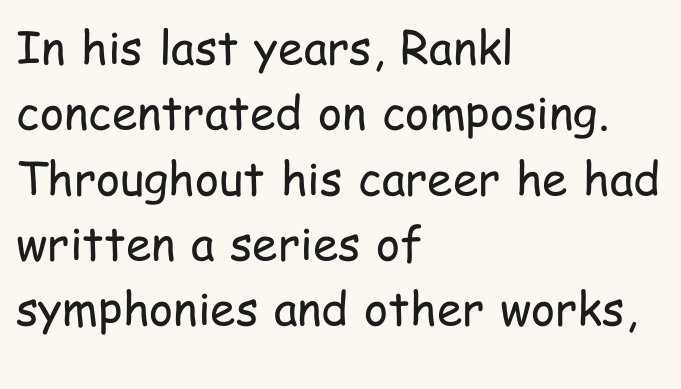
The image shows 46 px regular-weight, condensed sans-serif type, upright; set left-aligned, normal line spacing (1.42x), normal letter spacing, not underlined; low stroke contrast and a medium x-height.
